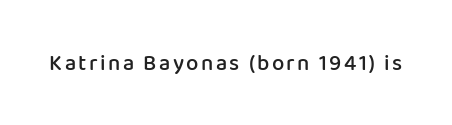
{"italic": "no", "bold": "semi", "underline": "no", "glyph_px": 22}
